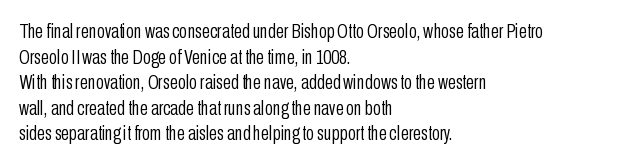
Q: Is the text bold? A: No.
Q: Is the text italic (slanted)? A: No, it is upright.
Q: Is the text underlined? A: No.
Q: How is the paragraph aligned? A: Left-aligned.
Q: Is the spacing between letters normal or unusually wide? A: Normal.
